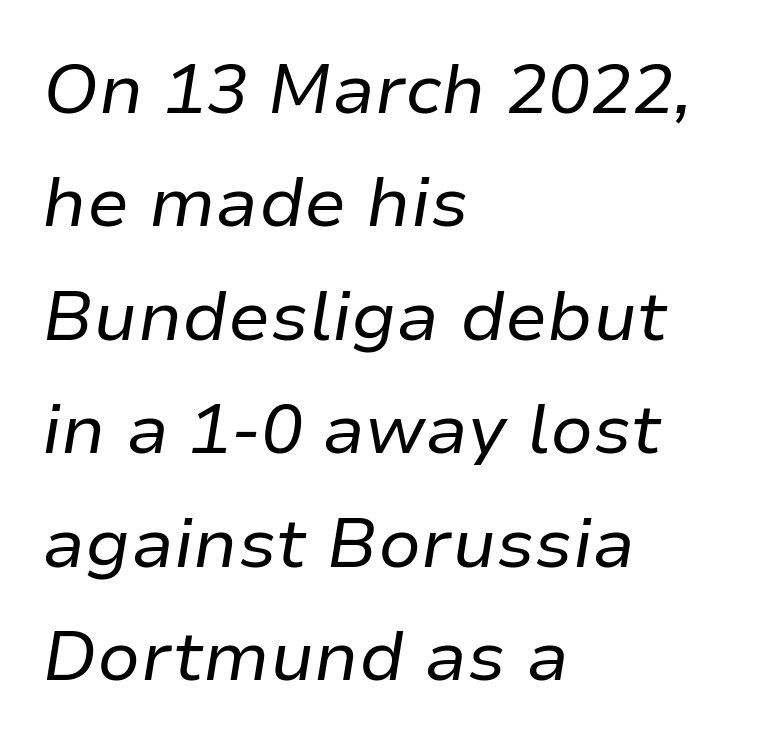
Q: Is the text bold? A: No.
Q: Is the text italic (slanted)? A: Yes, it leans right by about 9 degrees.
Q: Is the text underlined? A: No.
Q: How is the paragraph aligned? A: Left-aligned.
Q: Is the spacing between letters normal or unusually wide? A: Normal.
Q: Is the spacing between lines tight, normal or loose? A: Normal.
Q: Width (condensed, normal, or wide)? A: Normal.
Q: Stroke contrast? A: Low.
Q: x-height? A: Medium.
Q: Monospaced? A: No.
